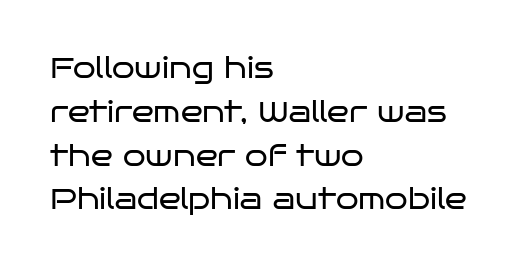
{"serif": "no", "italic": "no", "bold": "no", "weight": "regular", "width": "wide", "stroke_contrast": "low", "x_height": "large", "monospaced": "no", "underline": "no", "align": "left", "line_spacing": "normal", "line_spacing_ratio": 1.51, "letter_spacing": "normal", "letter_spacing_em": 0.0, "glyph_px": 29}
